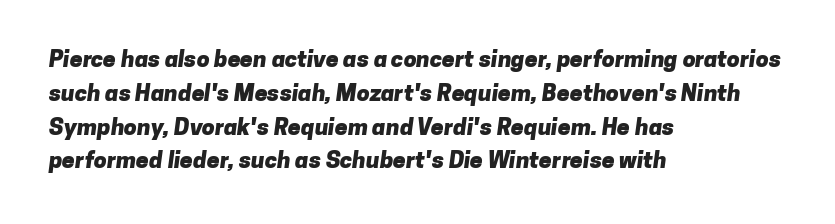
Q: Is the text bold? A: Yes.
Q: Is the text underlined? A: No.
Q: How is the paragraph aligned? A: Left-aligned.
Q: Is the spacing between letters normal or unusually wide? A: Normal.
Q: Is the spacing between lines tight, normal or loose? A: Normal.
